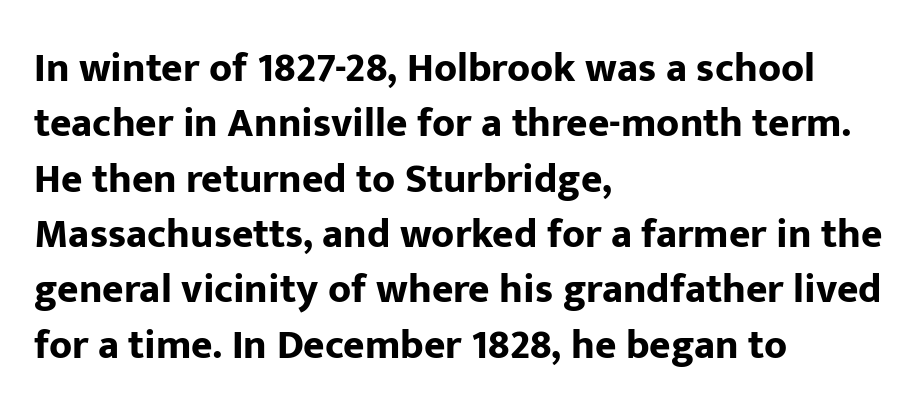
Q: Is the text bold? A: Yes.
Q: Is the text italic (slanted)? A: No, it is upright.
Q: Is the typeface a serif or a sans-serif typeface? A: Sans-serif.
Q: Is the text underlined? A: No.
Q: How is the paragraph aligned? A: Left-aligned.
Q: Is the spacing between letters normal or unusually wide? A: Normal.
Q: Is the spacing between lines tight, normal or loose? A: Normal.
Q: Width (condensed, normal, or wide)? A: Normal.
Q: Stroke contrast? A: Low.
Q: x-height? A: Medium.
Q: Monospaced? A: No.
